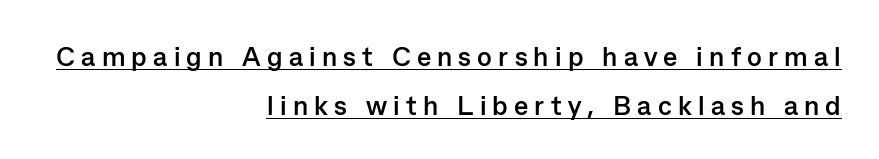
Quick note: underline on. Posture: straight, roman, zero tilt. Strong, thick strokes mark this as bold type. One-word summary of the alignment: right.
